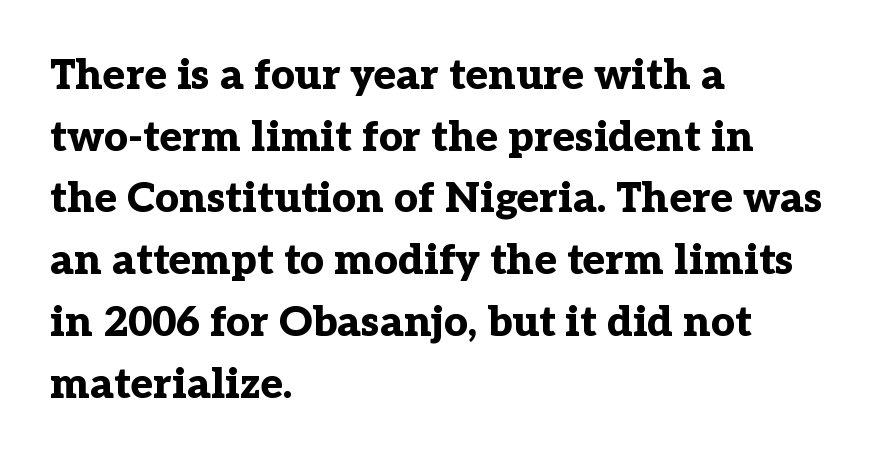
The lines are quadded left. The letters stand straight up with perfectly vertical stems. To sum up the face: it has serifs. Do the characters align in a grid? No, the font is proportional. Default kerning and tracking; the words read as compact shapes. On the weight axis this lands at bold, roughly 700.
